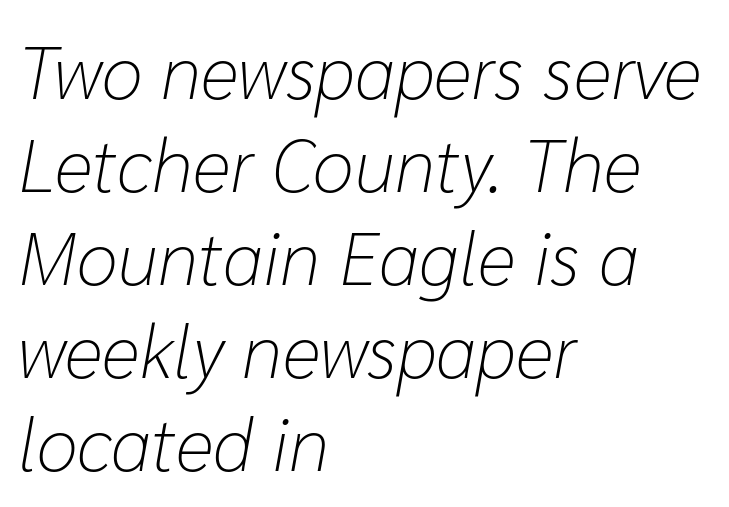
Q: Is the text bold? A: No.
Q: Is the text italic (slanted)? A: Yes, it leans right by about 10 degrees.
Q: Is the text underlined? A: No.
Q: How is the paragraph aligned? A: Left-aligned.
Q: Is the spacing between letters normal or unusually wide? A: Normal.
Q: Width (condensed, normal, or wide)? A: Normal.
Q: Stroke contrast? A: Low.
Q: x-height? A: Medium.
Q: Monospaced? A: No.
